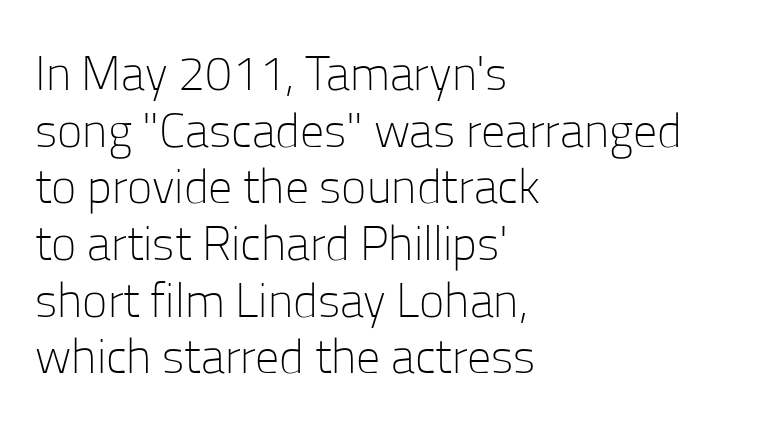
{"serif": "no", "italic": "no", "bold": "no", "weight": "light", "width": "normal", "stroke_contrast": "low", "x_height": "medium", "monospaced": "no", "underline": "no", "align": "left", "line_spacing_ratio": 1.18, "letter_spacing": "normal", "letter_spacing_em": 0.0, "glyph_px": 48}
